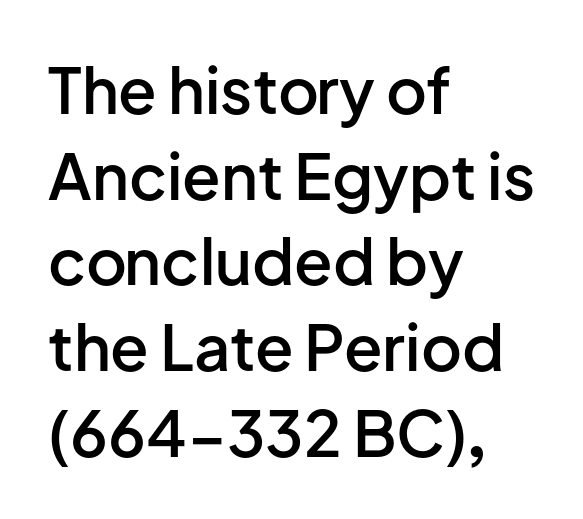
{"serif": "no", "italic": "no", "bold": "semi", "weight": "semibold", "width": "normal", "stroke_contrast": "low", "x_height": "medium", "monospaced": "no", "underline": "no", "align": "left", "line_spacing": "normal", "line_spacing_ratio": 1.36, "letter_spacing": "normal", "letter_spacing_em": 0.0, "glyph_px": 63}
